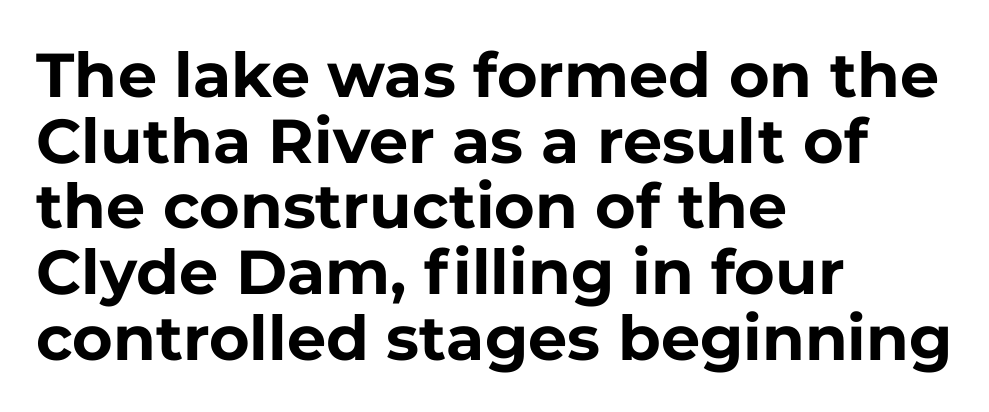
{"serif": "no", "italic": "no", "bold": "yes", "weight": "bold", "width": "normal", "stroke_contrast": "low", "x_height": "medium", "monospaced": "no", "underline": "no", "align": "left", "line_spacing": "tight", "line_spacing_ratio": 1.06, "letter_spacing": "normal", "letter_spacing_em": 0.0, "glyph_px": 62}
